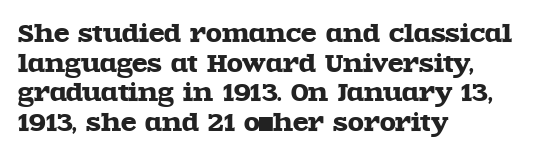
The image shows 23 px text type, upright; set left-aligned, normal line spacing (1.29x), normal letter spacing, not underlined.
